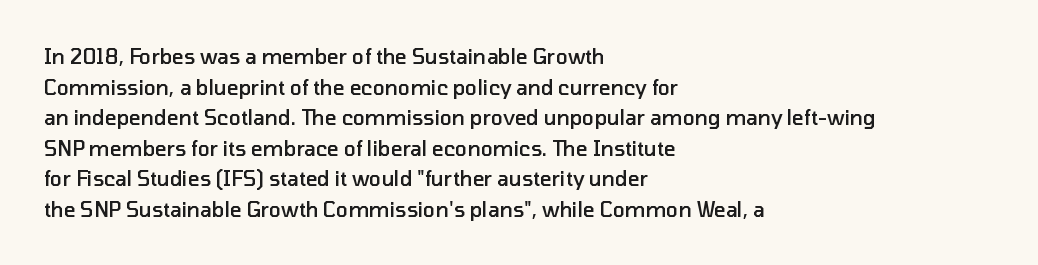
{"italic": "no", "bold": "semi", "underline": "no", "align": "left", "line_spacing": "normal", "line_spacing_ratio": 1.53, "letter_spacing": "normal", "letter_spacing_em": 0.0, "glyph_px": 20}
